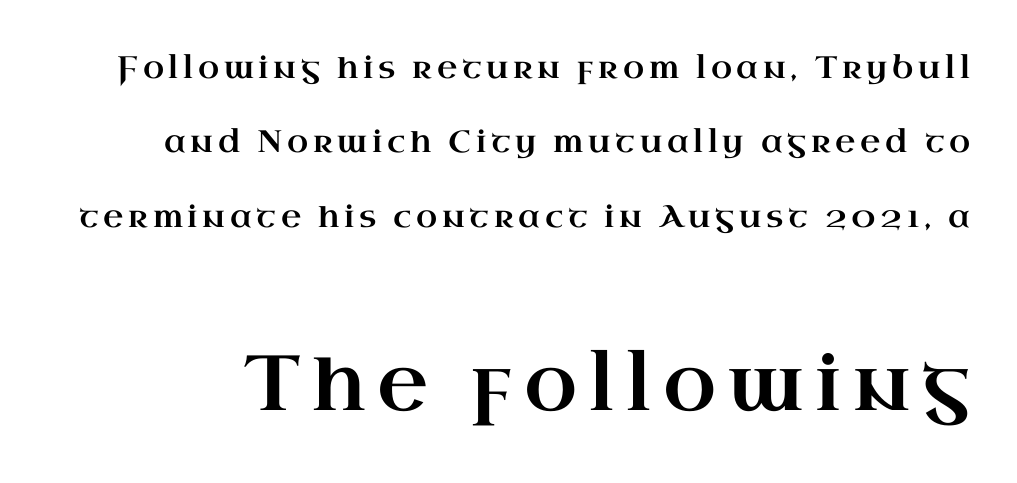
This rendering features lettering with no underline. Proportional: the letters do not fall into vertical columns. Tall strokes in this sample are plumb rather than angled. Notice the wide empty band between every row — that's loose leading.
